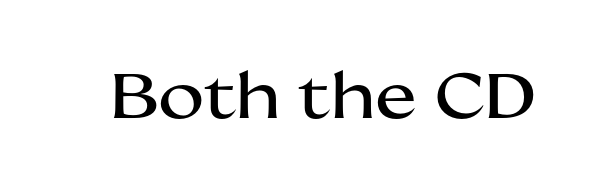
The image shows 63 px wide type, upright; set normal letter spacing, not underlined; medium stroke contrast and a medium x-height.
